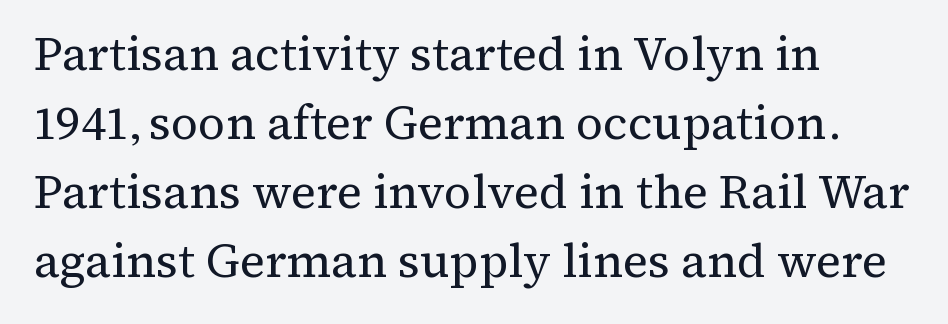
The image shows 47 px regular-weight serif type, upright; set left-aligned, normal line spacing (1.47x), normal letter spacing, not underlined; medium stroke contrast and a medium x-height.
